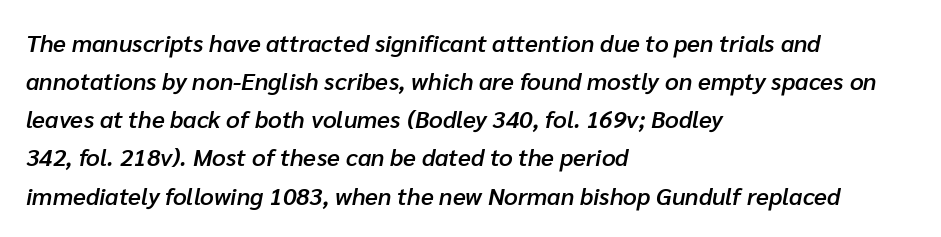
Every letter is mildly thick-stroked: semibold rather than bold. Style check: oblique. Line starts are locked; line ends wander. Nothing unusual about the tracking: characters are spaced as the font intends. The rendering uses a moderate line-height, typical for paragraphs.
